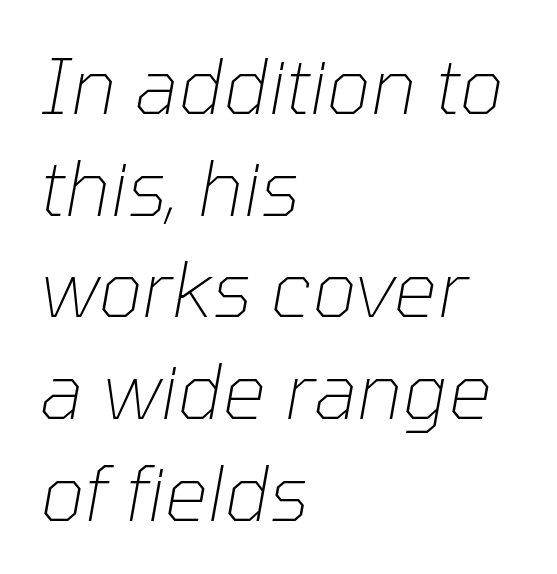
Q: Is the text bold? A: No.
Q: Is the text italic (slanted)? A: Yes, it leans right by about 10 degrees.
Q: Is the text underlined? A: No.
Q: How is the paragraph aligned? A: Left-aligned.
Q: Is the spacing between letters normal or unusually wide? A: Normal.
Q: Is the spacing between lines tight, normal or loose? A: Normal.
Q: Width (condensed, normal, or wide)? A: Normal.
Q: Stroke contrast? A: Low.
Q: x-height? A: Medium.
Q: Monospaced? A: No.
